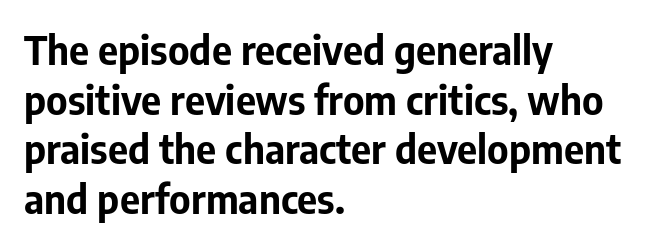
Q: Is the text bold? A: Yes.
Q: Is the text italic (slanted)? A: No, it is upright.
Q: Is the typeface a serif or a sans-serif typeface? A: Sans-serif.
Q: Is the text underlined? A: No.
Q: How is the paragraph aligned? A: Left-aligned.
Q: Is the spacing between letters normal or unusually wide? A: Normal.
Q: Is the spacing between lines tight, normal or loose? A: Normal.
Q: Width (condensed, normal, or wide)? A: Normal.
Q: Stroke contrast? A: Low.
Q: x-height? A: Medium.
Q: Monospaced? A: No.
